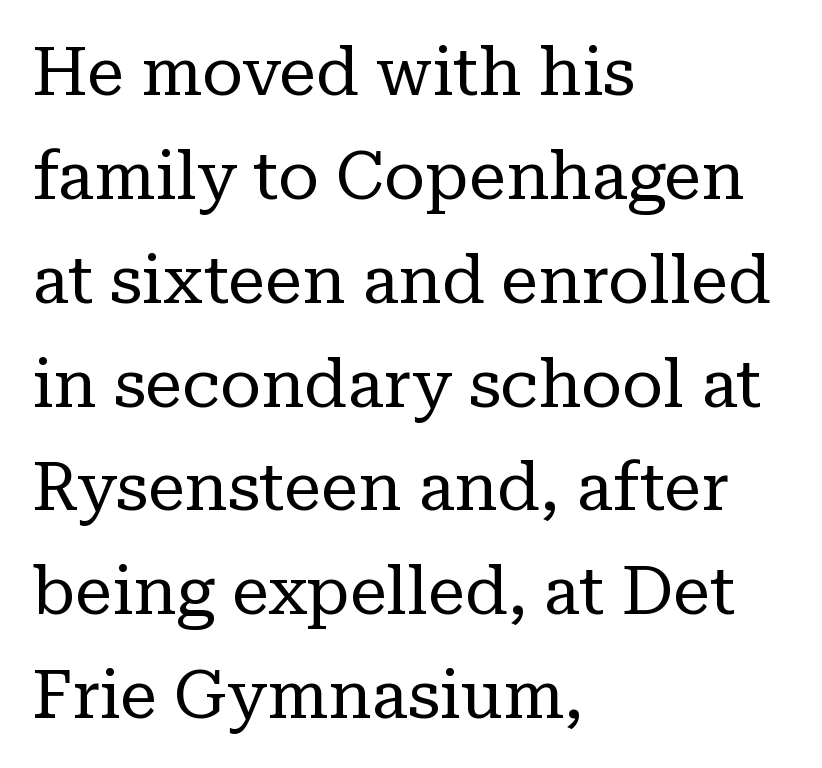
The image shows 67 px regular-weight serif type, upright; set left-aligned, normal line spacing (1.55x), normal letter spacing, not underlined; low stroke contrast and a medium x-height.
